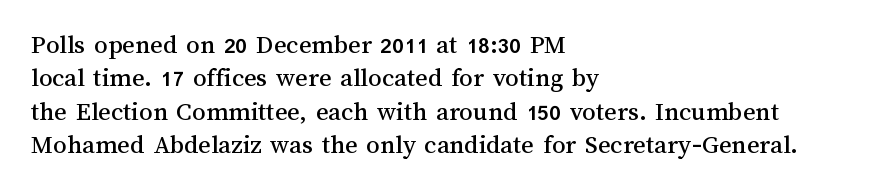
Q: Is the text italic (slanted)? A: No, it is upright.
Q: Is the text underlined? A: No.
Q: How is the paragraph aligned? A: Left-aligned.
Q: Is the spacing between letters normal or unusually wide? A: Normal.
